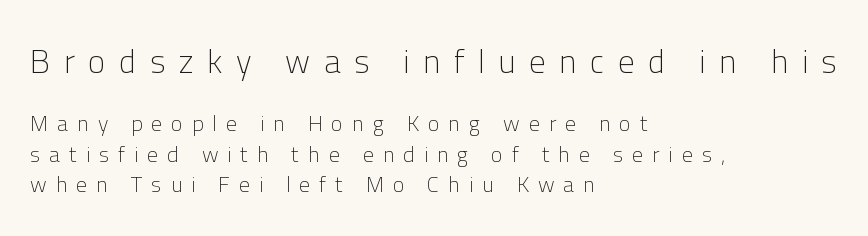
Varying glyph widths throughout — classic text-font behaviour. How would I describe the line gaps? Plain and ordinary. The paragraph has a hard left edge and a soft right edge. The designer gave the opening block more size than the closing block. Compared with typical body copy, the letter spacing here is much looser.
